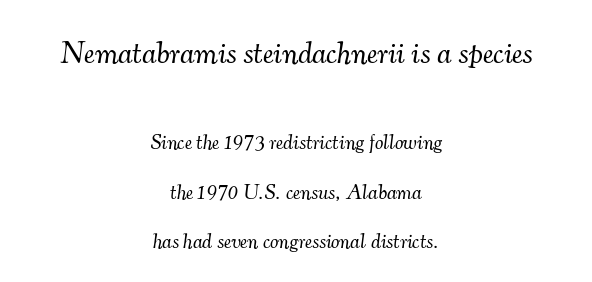
Descenders are the only things crossing below the line. Note: larger setting up top, smaller setting below. Stroke mass is kept to a normal reading level or below. Is the block centered? Yes — each line is placed symmetrically about the middle.
